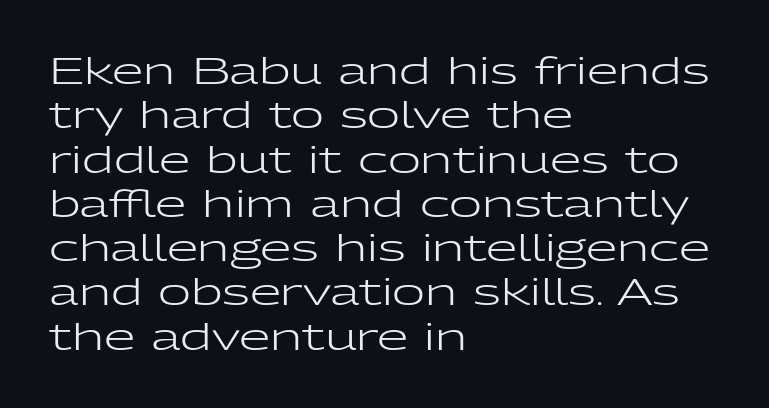
Q: Is the text bold? A: No.
Q: Is the text italic (slanted)? A: No, it is upright.
Q: Is the typeface a serif or a sans-serif typeface? A: Sans-serif.
Q: Is the text underlined? A: No.
Q: How is the paragraph aligned? A: Left-aligned.
Q: Is the spacing between letters normal or unusually wide? A: Normal.
Q: Width (condensed, normal, or wide)? A: Wide.
Q: Stroke contrast? A: Low.
Q: x-height? A: Medium.
Q: Monospaced? A: No.
